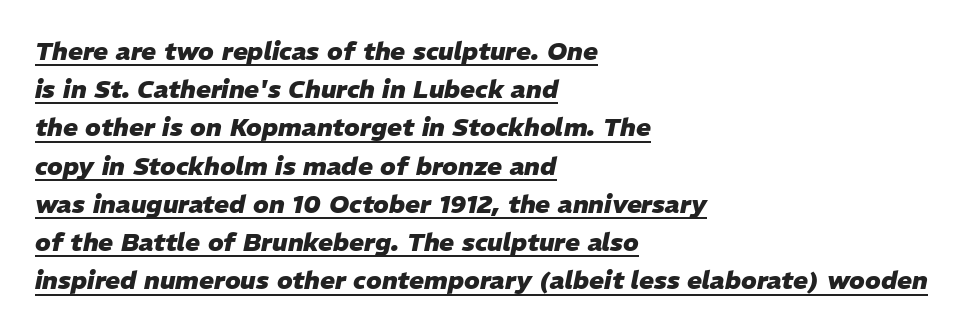
The image shows 25 px bold type, italic (leaning right); set left-aligned, normal line spacing (1.53x), normal letter spacing, underlined.
